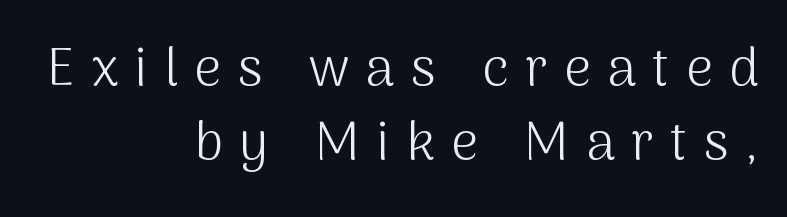
Q: Is the text bold? A: No.
Q: Is the text italic (slanted)? A: No, it is upright.
Q: Is the typeface a serif or a sans-serif typeface? A: Sans-serif.
Q: Is the text underlined? A: No.
Q: How is the paragraph aligned? A: Right-aligned.
Q: Is the spacing between letters normal or unusually wide? A: Unusually wide.
Q: Is the spacing between lines tight, normal or loose? A: Normal.
Q: Width (condensed, normal, or wide)? A: Normal.
Q: Stroke contrast? A: Medium.
Q: x-height? A: Medium.
Q: Monospaced? A: No.
